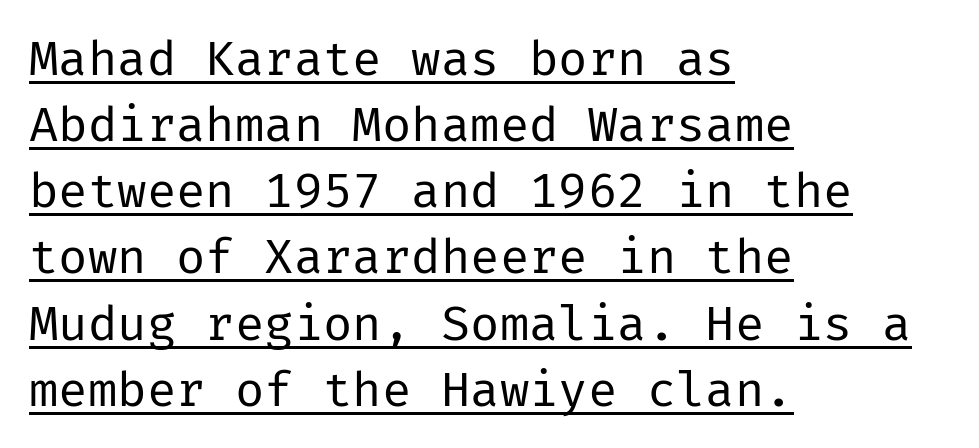
Q: Is the text bold? A: No.
Q: Is the text italic (slanted)? A: No, it is upright.
Q: Is the typeface a serif or a sans-serif typeface? A: Sans-serif.
Q: Is the text underlined? A: Yes.
Q: How is the paragraph aligned? A: Left-aligned.
Q: Is the spacing between letters normal or unusually wide? A: Normal.
Q: Is the spacing between lines tight, normal or loose? A: Normal.
Q: Width (condensed, normal, or wide)? A: Normal.
Q: Stroke contrast? A: Low.
Q: x-height? A: Medium.
